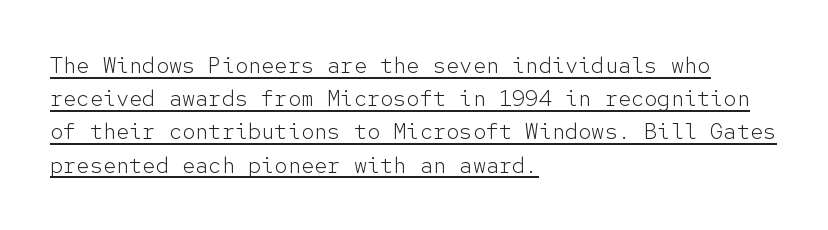
Q: Is the text bold? A: No.
Q: Is the text italic (slanted)? A: No, it is upright.
Q: Is the text underlined? A: Yes.
Q: How is the paragraph aligned? A: Left-aligned.
Q: Is the spacing between letters normal or unusually wide? A: Normal.
Q: Is the spacing between lines tight, normal or loose? A: Normal.
